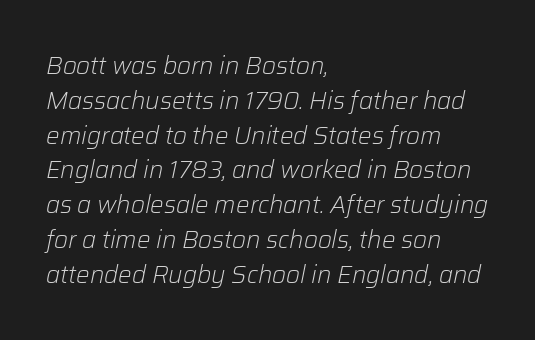
Q: Is the text bold? A: No.
Q: Is the text italic (slanted)? A: Yes, it leans right by about 12 degrees.
Q: Is the text underlined? A: No.
Q: How is the paragraph aligned? A: Left-aligned.
Q: Is the spacing between letters normal or unusually wide? A: Normal.
Q: Is the spacing between lines tight, normal or loose? A: Normal.
